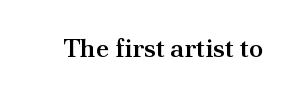
The image shows 26 px text type, upright; set normal letter spacing, not underlined.
